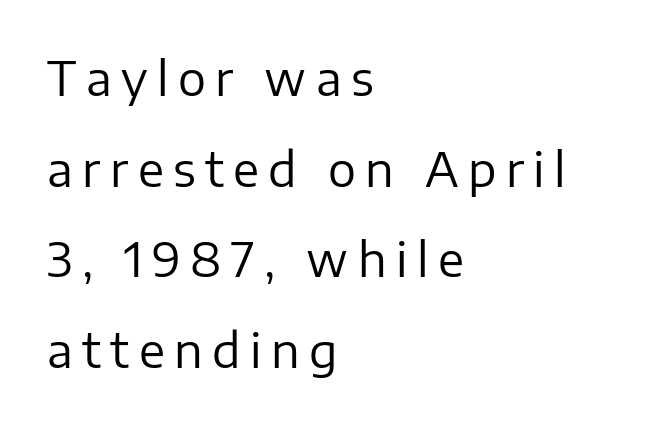
{"serif": "no", "italic": "no", "bold": "no", "weight": "regular", "width": "normal", "stroke_contrast": "low", "x_height": "medium", "monospaced": "no", "underline": "no", "align": "left", "line_spacing": "loose", "line_spacing_ratio": 1.93, "letter_spacing": "wide", "letter_spacing_em": 0.2, "glyph_px": 47}
